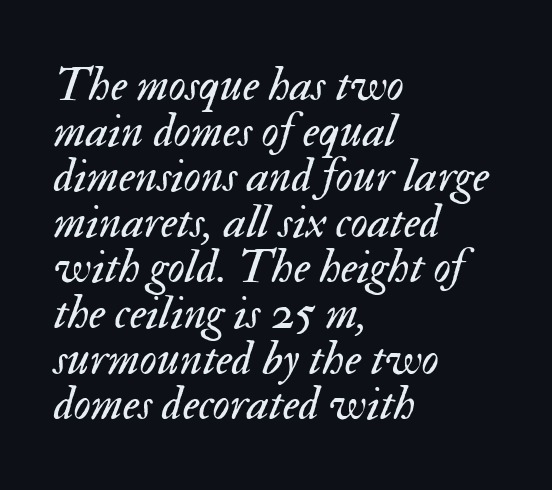
Think standard paragraph weight, or any step lighter than that. All the whitespace from short lines collects on the right. Looks like regular typesetting: each glyph gets only the width it needs. Rule under the text: the space is simply empty. Successive baselines arrive quickly, one right under another.
